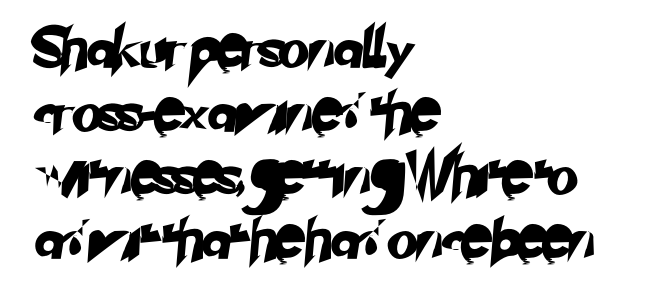
{"serif": "no", "width": "normal", "stroke_contrast": "low", "x_height": "small", "monospaced": "no", "underline": "no", "align": "left", "line_spacing": "normal", "line_spacing_ratio": 1.59, "letter_spacing": "normal", "letter_spacing_em": 0.0, "glyph_px": 40}
